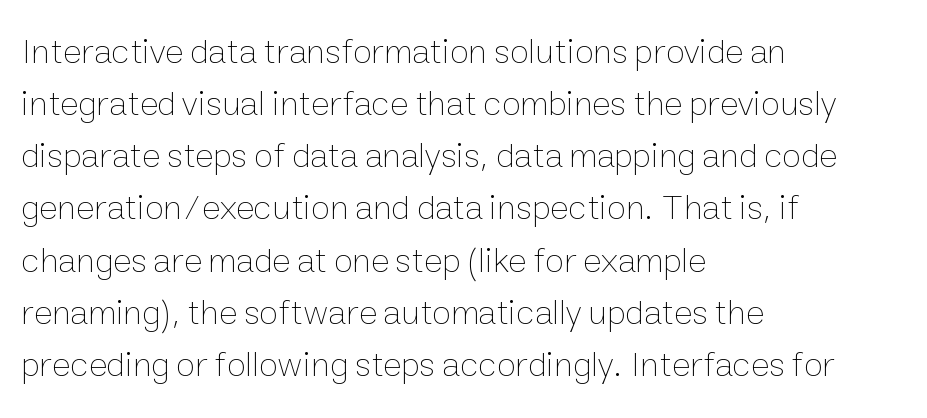
{"italic": "no", "bold": "no", "weight": "thin", "width": "normal", "stroke_contrast": "low", "x_height": "medium", "monospaced": "no", "underline": "no", "align": "left", "line_spacing": "normal", "line_spacing_ratio": 1.49, "letter_spacing": "normal", "letter_spacing_em": 0.0, "glyph_px": 35}
